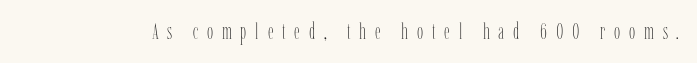
{"italic": "no", "bold": "no", "underline": "no", "letter_spacing": "wide", "letter_spacing_em": 0.4, "glyph_px": 22}
